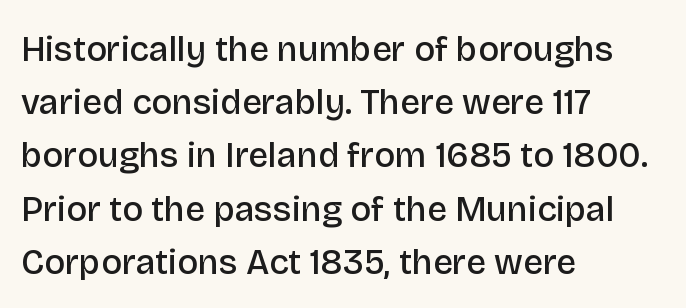
Q: Is the text bold? A: Semi-bold.
Q: Is the text italic (slanted)? A: No, it is upright.
Q: Is the typeface a serif or a sans-serif typeface? A: Sans-serif.
Q: Is the text underlined? A: No.
Q: How is the paragraph aligned? A: Left-aligned.
Q: Is the spacing between letters normal or unusually wide? A: Normal.
Q: Is the spacing between lines tight, normal or loose? A: Normal.
Q: Width (condensed, normal, or wide)? A: Normal.
Q: Stroke contrast? A: Low.
Q: x-height? A: Large.
Q: Monospaced? A: No.
